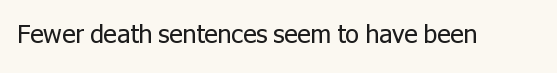
{"italic": "no", "bold": "no", "underline": "no", "letter_spacing": "normal", "letter_spacing_em": 0.0, "glyph_px": 25}
